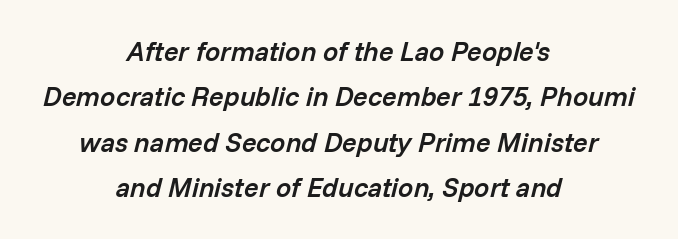
The passage is arranged like a title page — every line centered. This rendering features lettering with no underline. The leading is moderate, giving the passage an even texture. An italicized treatment has been applied to the whole sample.
